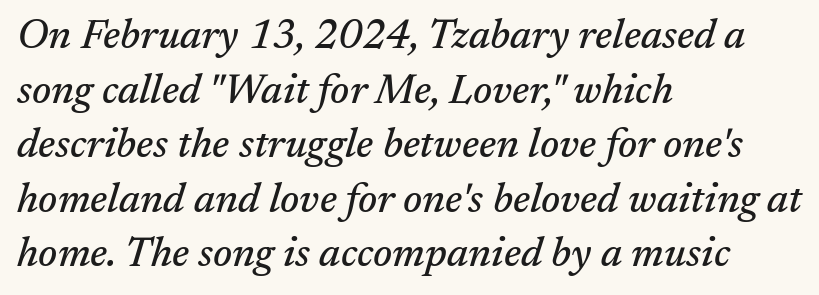
Where is the straight margin? On the left. Regarding leading, the lines here are spaced in the standard way. Here the designer chose a conventional face with non-uniform glyph widths. Bare-footed words on every line.
